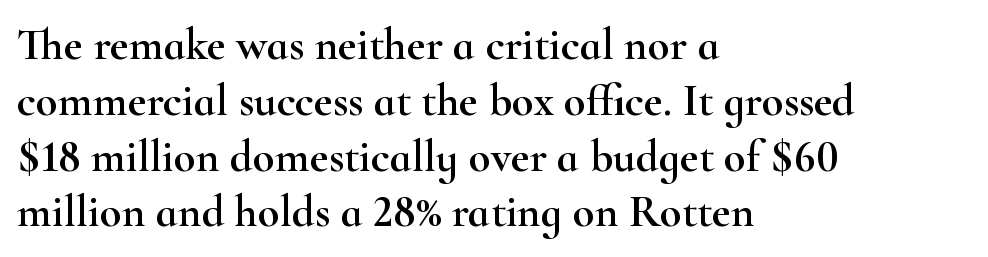
The image shows 45 px wide serif type, upright; set left-aligned, line spacing 1.24x, normal letter spacing, not underlined; high stroke contrast and a small x-height.
